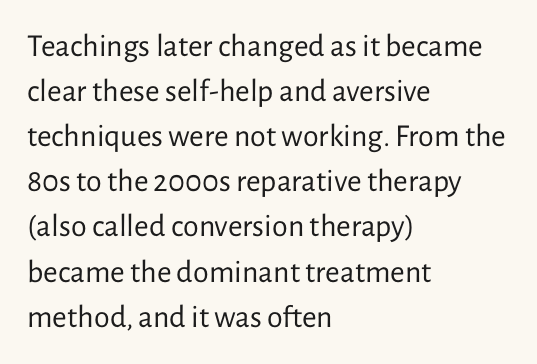
The image shows 32 px regular-weight sans-serif type, upright; set left-aligned, normal line spacing (1.41x), normal letter spacing, not underlined; low stroke contrast and a medium x-height.
